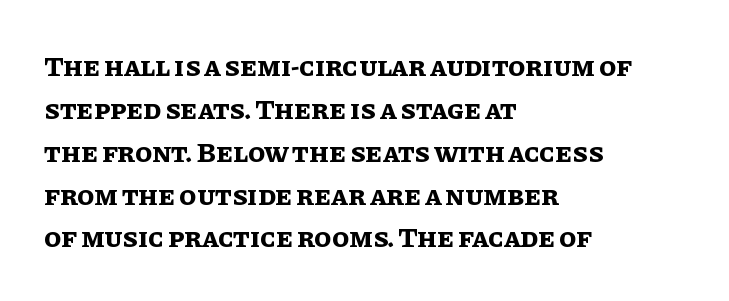
{"italic": "no", "bold": "yes", "weight": "bold", "width": "normal", "stroke_contrast": "low", "x_height": "large", "monospaced": "no", "underline": "no", "align": "left", "line_spacing": "normal", "line_spacing_ratio": 1.53, "letter_spacing": "normal", "letter_spacing_em": 0.0, "glyph_px": 28}
